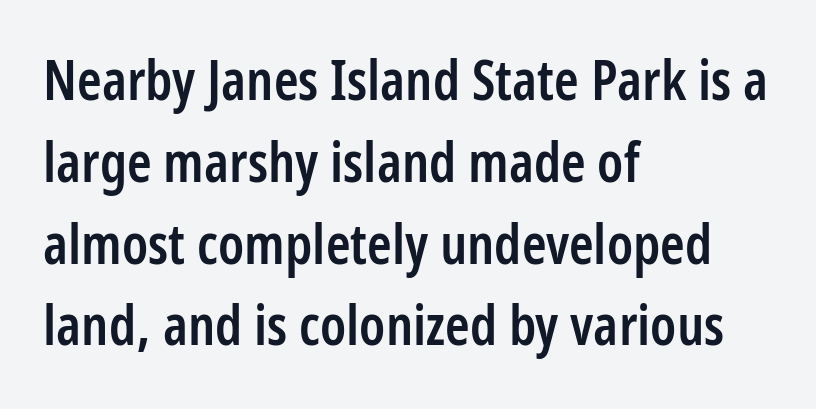
The glyphs in this specimen are sans serif. Vertically, the passage feels balanced, rows spaced as you'd expect. Does extra space separate the letters? No, they use regular spacing. These lines stack with their left ends in a neat column. This is roman type, the default non-slanted kind.
